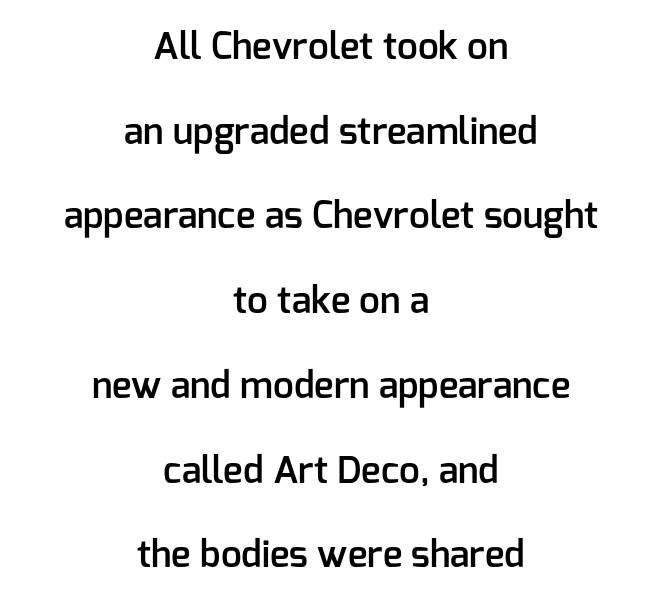
{"serif": "no", "italic": "no", "bold": "semi", "weight": "semibold", "width": "normal", "stroke_contrast": "low", "x_height": "medium", "monospaced": "no", "underline": "no", "align": "center", "line_spacing": "loose", "line_spacing_ratio": 2.29, "letter_spacing": "normal", "letter_spacing_em": 0.0, "glyph_px": 37}
